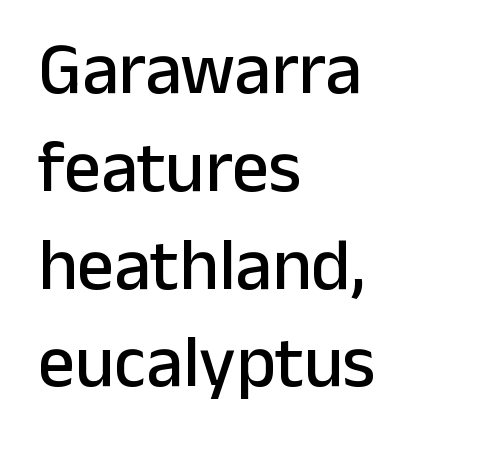
Q: Is the text italic (slanted)? A: No, it is upright.
Q: Is the typeface a serif or a sans-serif typeface? A: Sans-serif.
Q: Is the text underlined? A: No.
Q: How is the paragraph aligned? A: Left-aligned.
Q: Is the spacing between letters normal or unusually wide? A: Normal.
Q: Is the spacing between lines tight, normal or loose? A: Normal.
Q: Width (condensed, normal, or wide)? A: Normal.
Q: Stroke contrast? A: Low.
Q: x-height? A: Medium.
Q: Monospaced? A: No.
